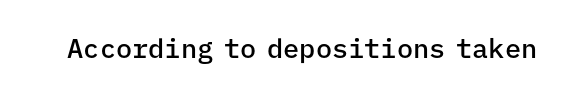
{"italic": "no", "bold": "semi", "underline": "no", "letter_spacing": "normal", "letter_spacing_em": 0.0, "glyph_px": 27}
